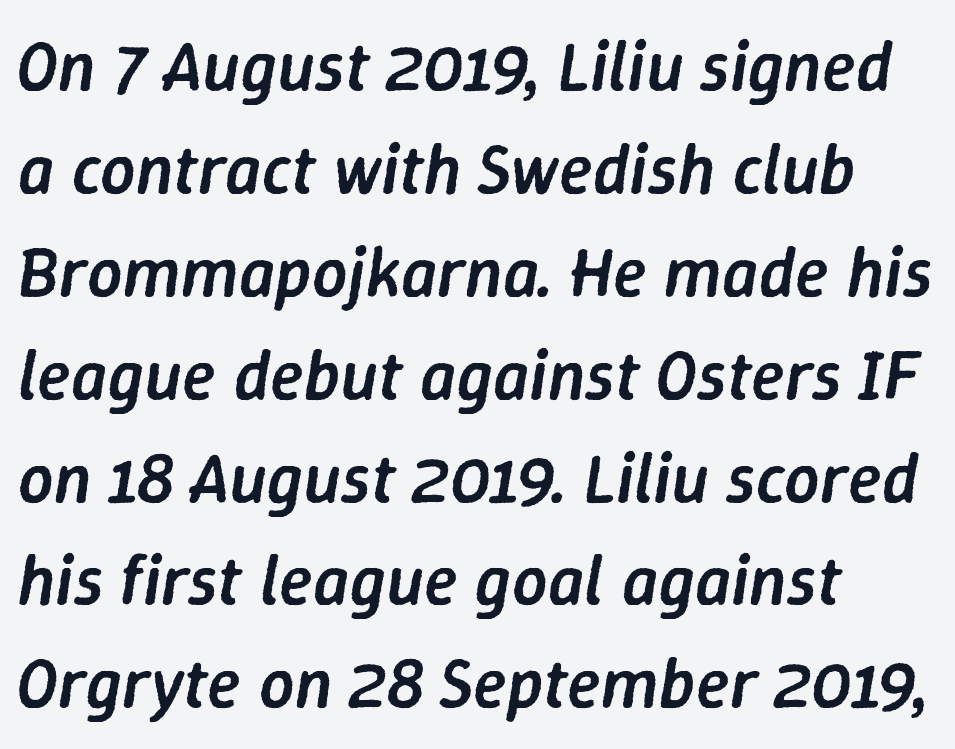
Q: Is the text bold? A: Semi-bold.
Q: Is the text italic (slanted)? A: Yes, it leans right by about 9 degrees.
Q: Is the text underlined? A: No.
Q: How is the paragraph aligned? A: Left-aligned.
Q: Is the spacing between letters normal or unusually wide? A: Normal.
Q: Is the spacing between lines tight, normal or loose? A: Normal.
Q: Width (condensed, normal, or wide)? A: Normal.
Q: Stroke contrast? A: Low.
Q: x-height? A: Medium.
Q: Monospaced? A: No.
